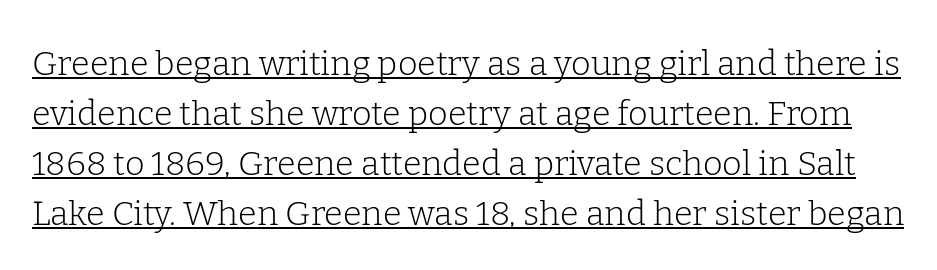
The image shows 34 px light serif type, upright; set normal line spacing (1.47x), normal letter spacing, underlined; low stroke contrast and a medium x-height.
